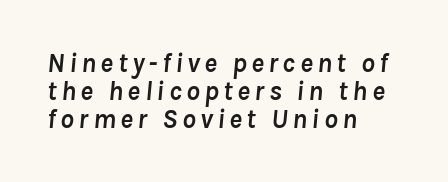
{"italic": "yes", "lean": "right", "slant_degrees": 8, "bold": "yes", "underline": "no", "align": "left", "line_spacing": "tight", "line_spacing_ratio": 1.03, "glyph_px": 27}
